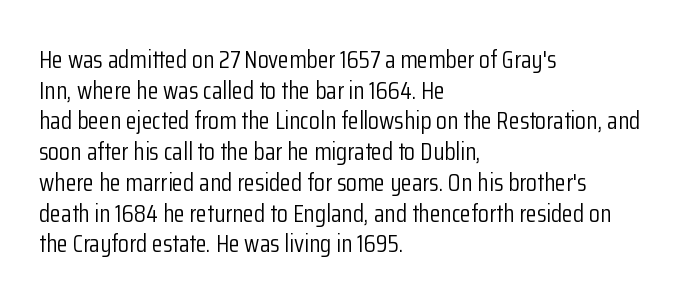
Q: Is the text bold? A: No.
Q: Is the text italic (slanted)? A: No, it is upright.
Q: Is the text underlined? A: No.
Q: How is the paragraph aligned? A: Left-aligned.
Q: Is the spacing between letters normal or unusually wide? A: Normal.
